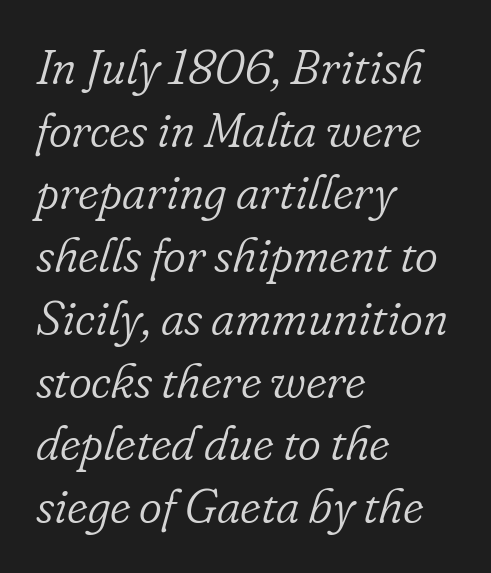
The image shows 49 px light serif type, italic (leaning right); set left-aligned, normal line spacing (1.28x), normal letter spacing, not underlined; low stroke contrast and a small x-height.
